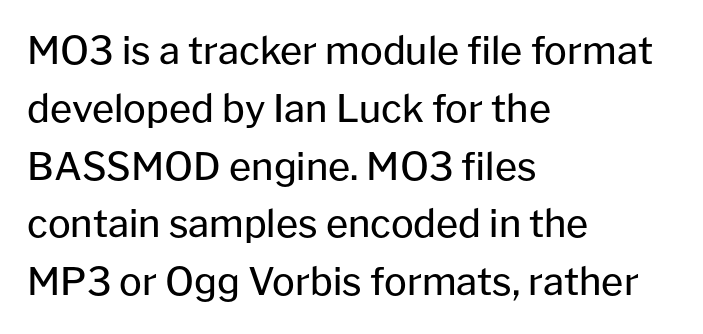
Q: Is the text bold? A: No.
Q: Is the text italic (slanted)? A: No, it is upright.
Q: Is the typeface a serif or a sans-serif typeface? A: Sans-serif.
Q: Is the text underlined? A: No.
Q: How is the paragraph aligned? A: Left-aligned.
Q: Is the spacing between letters normal or unusually wide? A: Normal.
Q: Is the spacing between lines tight, normal or loose? A: Normal.
Q: Width (condensed, normal, or wide)? A: Normal.
Q: Stroke contrast? A: Low.
Q: x-height? A: Medium.
Q: Monospaced? A: No.
